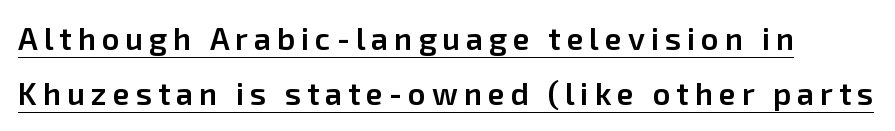
The image shows 31 px semibold sans-serif type, upright; set line spacing 1.78x, underlined; low stroke contrast and a medium x-height.
